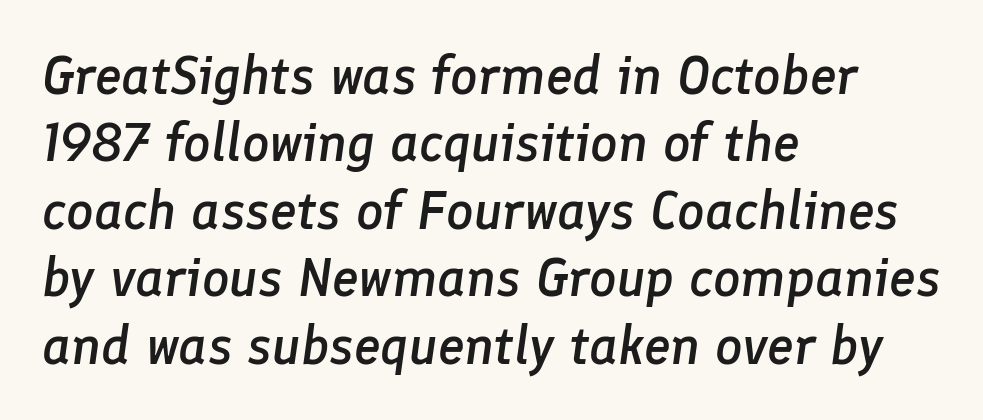
Q: Is the text bold? A: Semi-bold.
Q: Is the text italic (slanted)? A: Yes, it leans right by about 8 degrees.
Q: Is the text underlined? A: No.
Q: How is the paragraph aligned? A: Left-aligned.
Q: Is the spacing between letters normal or unusually wide? A: Normal.
Q: Is the spacing between lines tight, normal or loose? A: Normal.
Q: Width (condensed, normal, or wide)? A: Normal.
Q: Stroke contrast? A: Low.
Q: x-height? A: Medium.
Q: Monospaced? A: No.
